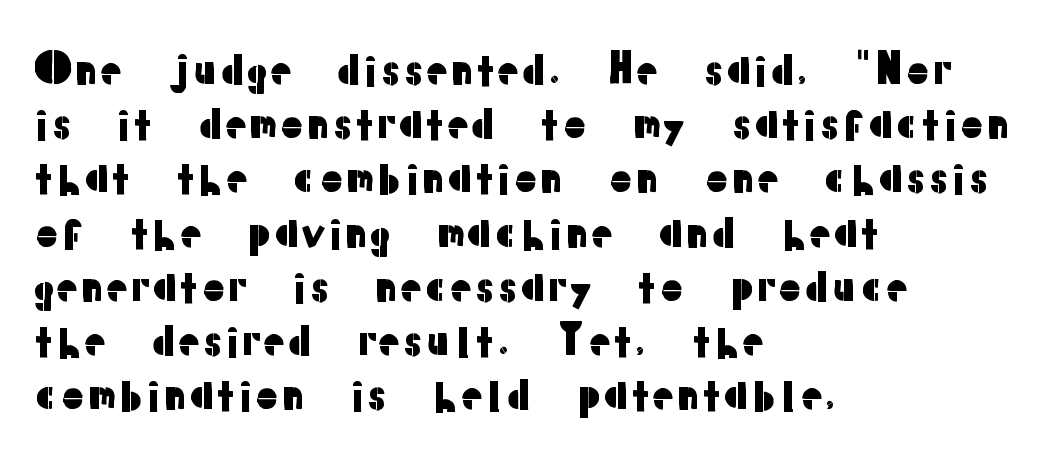
Q: Is the text italic (slanted)? A: No, it is upright.
Q: Is the typeface a serif or a sans-serif typeface? A: Sans-serif.
Q: Is the text underlined? A: No.
Q: How is the paragraph aligned? A: Left-aligned.
Q: Is the spacing between letters normal or unusually wide? A: Normal.
Q: Is the spacing between lines tight, normal or loose? A: Normal.
Q: Width (condensed, normal, or wide)? A: Normal.
Q: Stroke contrast? A: Low.
Q: x-height? A: Medium.
Q: Monospaced? A: No.
